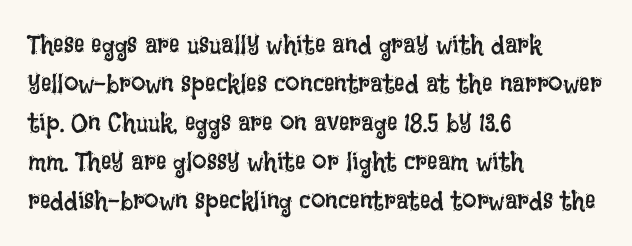
Each new line begins a customary step beneath the previous one. Students, note that the glyphs here touch the page at normal intervals. Letters rest on an invisible, unmarked baseline. Posture: upright roman.
